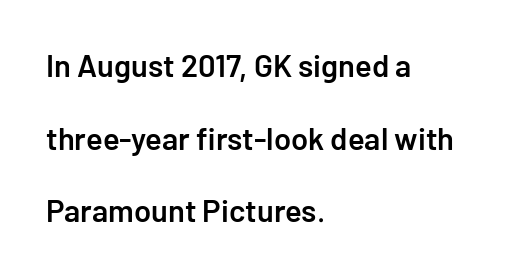
Successive baselines arrive slowly, with a big drop between each. The gaps between neighbouring characters are ordinary and unremarkable. Unmarked baselines from the first word to the last. No italicization has been applied; the sample stays upright. Typographic density is moderately raised because the face is semibold. Layout note: lines flush left.
